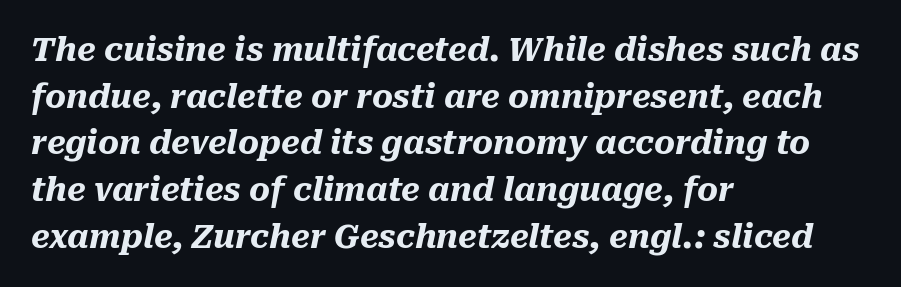
The image shows 32 px heavy type, italic (leaning right); set left-aligned, normal line spacing (1.46x), normal letter spacing, not underlined; medium stroke contrast and a medium x-height.
